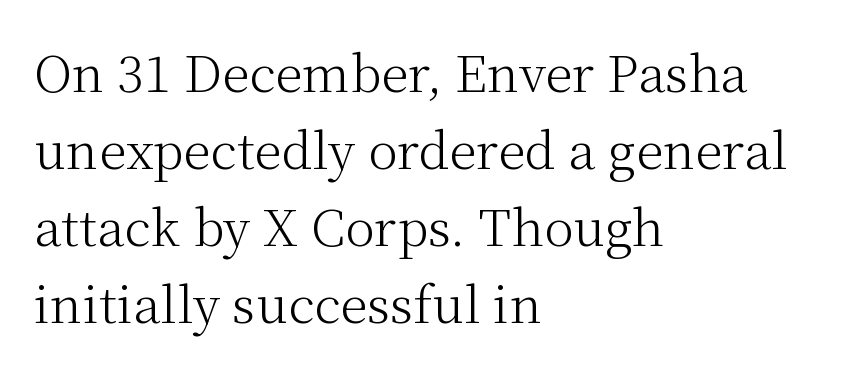
{"serif": "yes", "italic": "no", "bold": "no", "weight": "light", "width": "normal", "stroke_contrast": "medium", "x_height": "medium", "monospaced": "no", "underline": "no", "align": "left", "line_spacing": "normal", "line_spacing_ratio": 1.54, "letter_spacing": "normal", "letter_spacing_em": 0.0, "glyph_px": 50}
